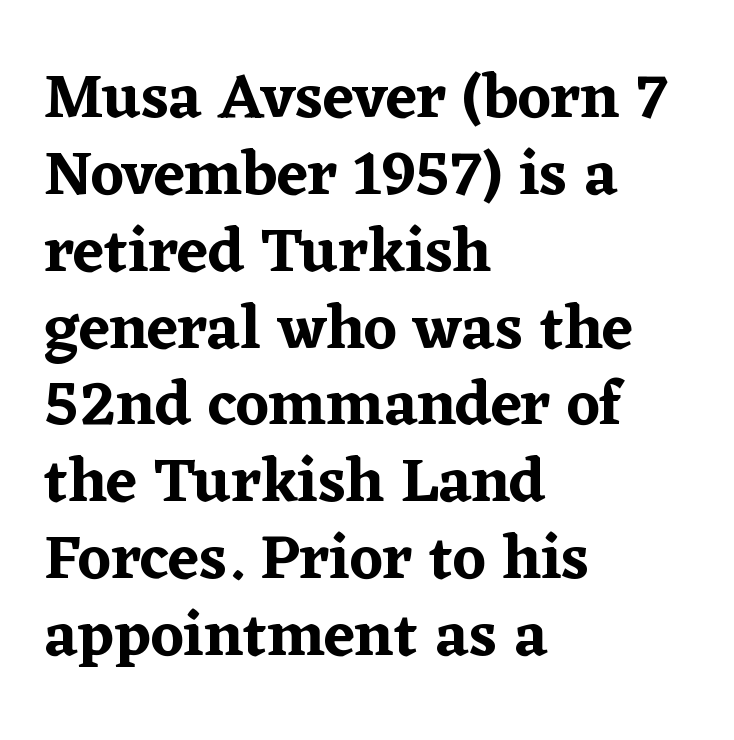
Between one letter and the next there's only the usual sliver of space. The lines in this sample share a left origin and differ only in where they stop. The specimen reads as upright at a glance. The baseline area is clear. The letters advance in unequal steps, a hallmark of proportional type.
